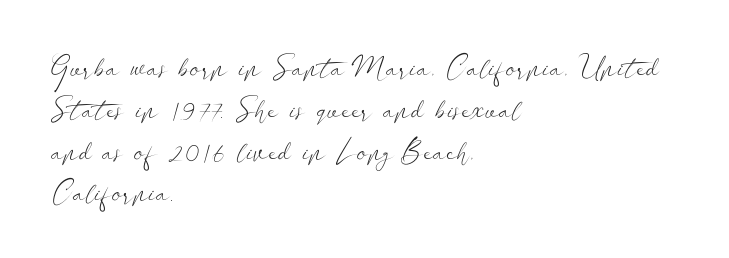
{"serif": "no", "bold": "no", "weight": "light", "width": "wide", "stroke_contrast": "low", "x_height": "small", "monospaced": "no", "underline": "no", "align": "left", "line_spacing": "normal", "line_spacing_ratio": 1.44, "letter_spacing": "normal", "letter_spacing_em": 0.0, "glyph_px": 29}
